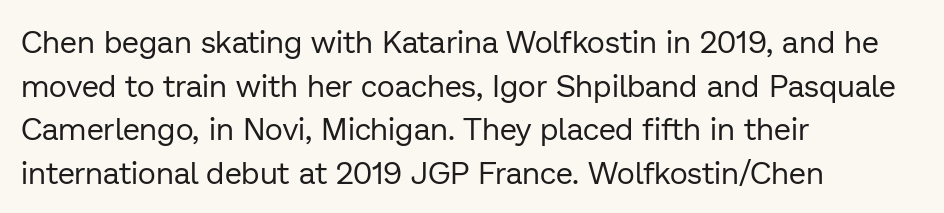
The image shows 31 px regular-weight sans-serif type, upright; set left-aligned, normal line spacing (1.41x), normal letter spacing, not underlined; low stroke contrast and a medium x-height.
